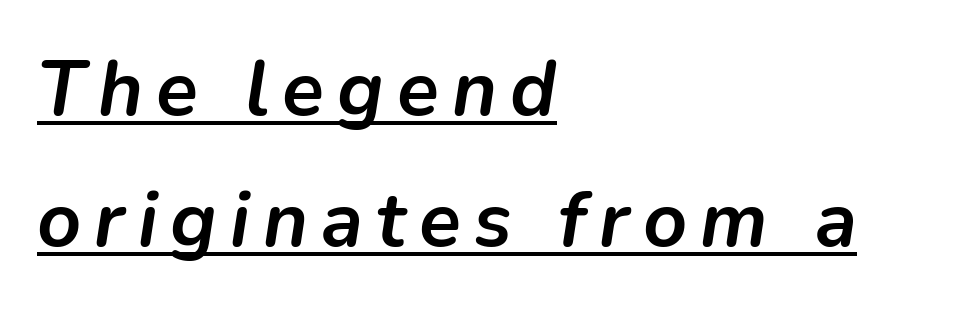
Q: Is the text bold? A: Yes.
Q: Is the text italic (slanted)? A: Yes, it leans right by about 9 degrees.
Q: Is the text underlined? A: Yes.
Q: How is the paragraph aligned? A: Left-aligned.
Q: Is the spacing between lines tight, normal or loose? A: Normal.
Q: Width (condensed, normal, or wide)? A: Normal.
Q: Stroke contrast? A: Low.
Q: x-height? A: Medium.
Q: Monospaced? A: No.
